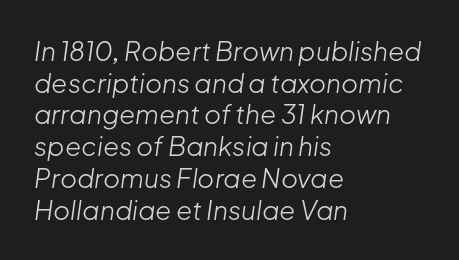
The image shows 26 px text type, italic (leaning right); set left-aligned, line spacing 1.22x, normal letter spacing, not underlined.
